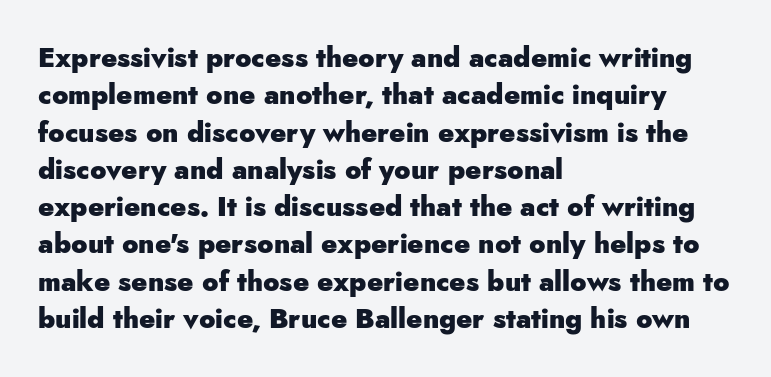
{"italic": "no", "bold": "yes", "underline": "no", "align": "left", "line_spacing": "normal", "line_spacing_ratio": 1.38, "letter_spacing": "normal", "letter_spacing_em": 0.0, "glyph_px": 27}
